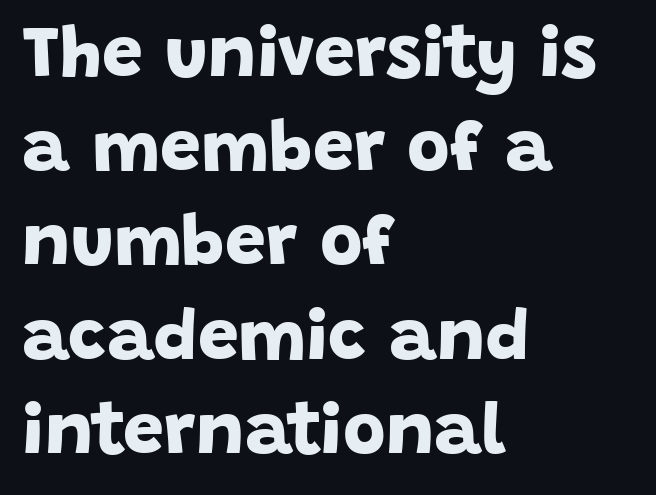
This rendering employs a face without finishing strokes, i.e., a sans-serif. Glyph-to-glyph distance matches everyday printed text. Where is the straight margin? On the left. Rule under the text: the space is simply empty. The passage shown stacks its lines at a standard gap.
